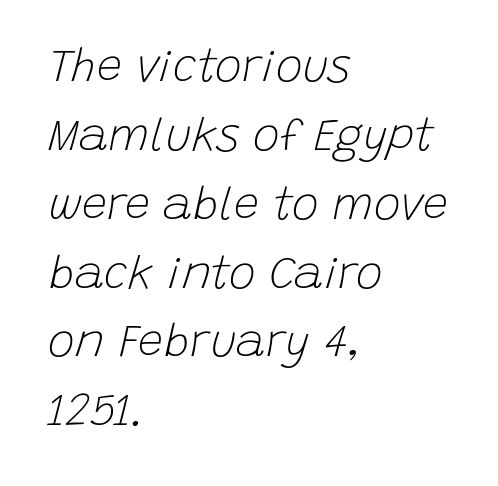
Here the glyphs are tracked normally, forming tight word shapes. Summary of weight: not heavy and not bold. The typesetter chose a ragged-right arrangement here. Spacing verdict: proportional, widths tailored to each character. An italicized treatment has been applied to the whole sample. Honestly, there is no underline to notice here at all.
